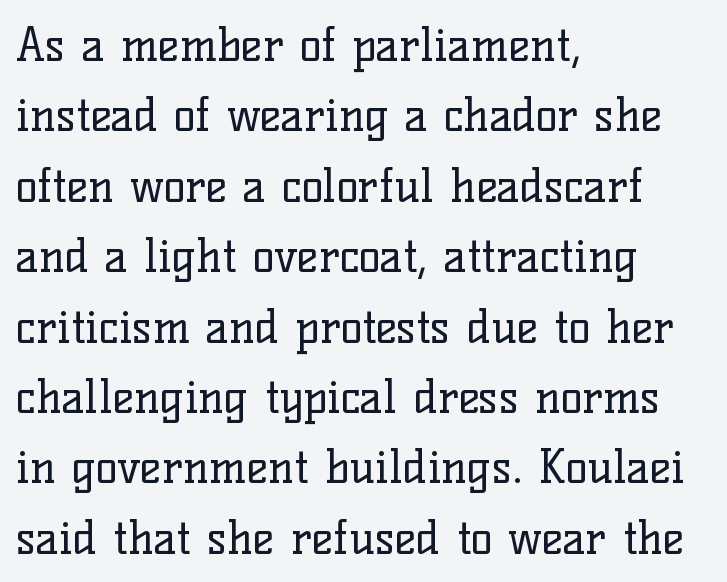
{"serif": "yes", "italic": "no", "bold": "no", "weight": "regular", "width": "normal", "stroke_contrast": "low", "x_height": "medium", "monospaced": "no", "underline": "no", "align": "left", "line_spacing": "normal", "line_spacing_ratio": 1.53, "letter_spacing": "normal", "letter_spacing_em": 0.0, "glyph_px": 46}
